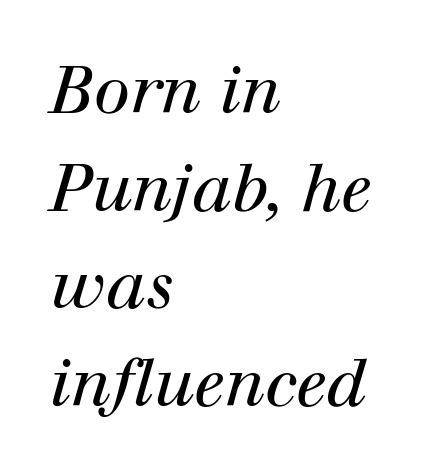
The typography opts for an oblique posture over an upright one. Reading down the block, your eye returns to a fixed left position each line. Descenders are the only things crossing below the line. A typesetter would call this leading conventional body-copy spacing. The font is comparable to plain body text, perhaps lighter. These lines are rendered in a variable-pitch font.
